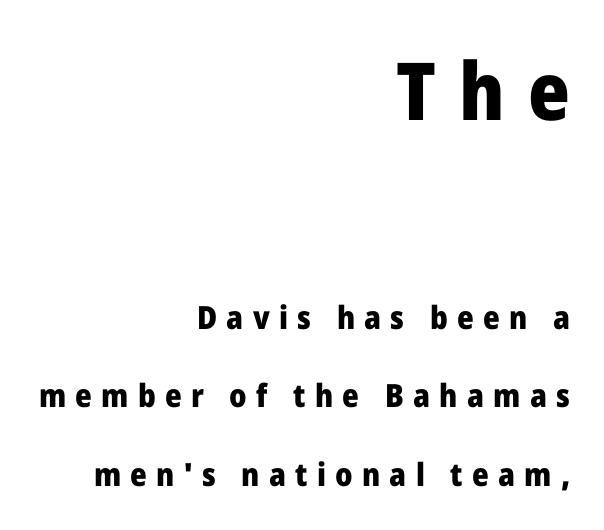
The strokes are fattened all the way to bold. Nope, no serifs anywhere on these letters. Underlining? Definitely not there. Ordinary non-slanted type is in use. In CSS terms this would be text-align: right. These lines have a slow, spaced-out rhythm from letter to letter.
